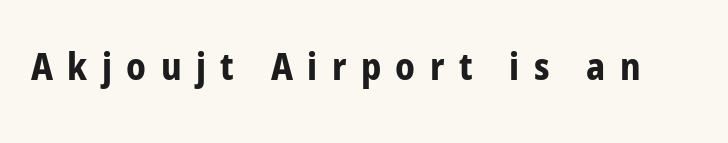
{"serif": "no", "italic": "no", "bold": "yes", "weight": "bold", "width": "condensed", "stroke_contrast": "low", "x_height": "medium", "monospaced": "no", "underline": "no", "letter_spacing": "wide", "letter_spacing_em": 0.39, "glyph_px": 37}
